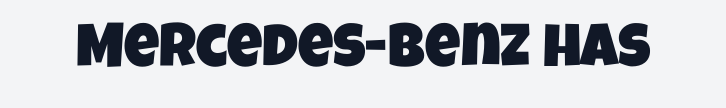
Q: Is the typeface a serif or a sans-serif typeface? A: Sans-serif.
Q: Is the text underlined? A: No.
Q: Is the spacing between letters normal or unusually wide? A: Normal.
Q: Width (condensed, normal, or wide)? A: Condensed.
Q: Stroke contrast? A: Low.
Q: x-height? A: Large.
Q: Monospaced? A: No.
